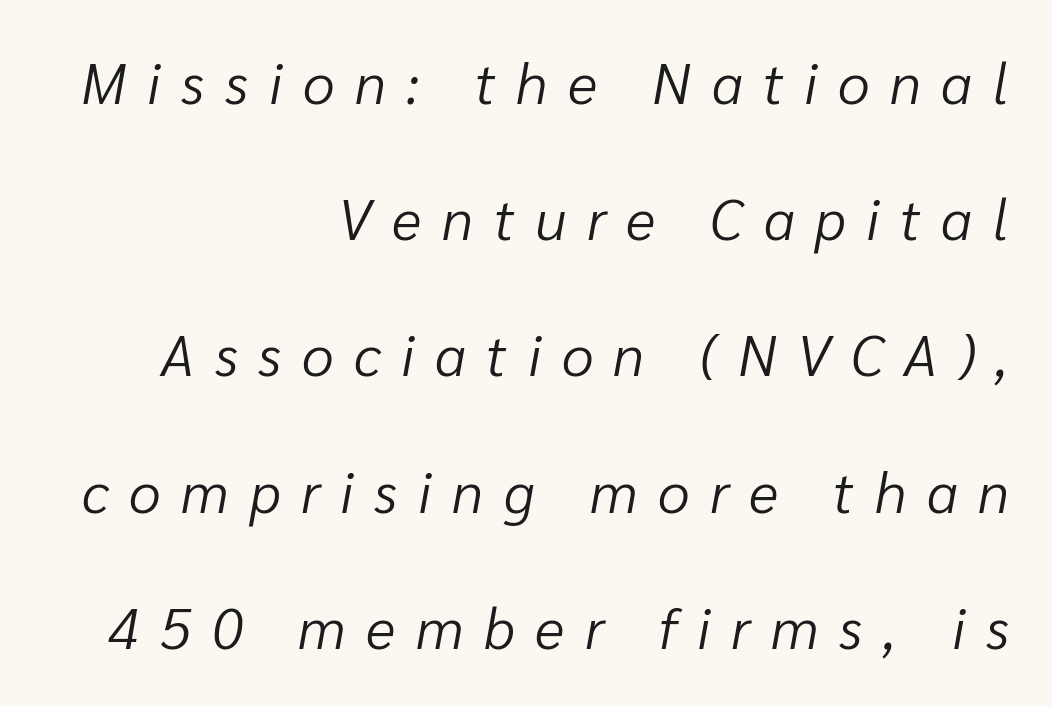
Observe the wide spacing: letters keep a clear distance from each other. Each letter keeps its own natural width here, so spacing adapts to shape. The font's italic variant was chosen for this text. If you measured baseline to baseline, you'd find a long distance. The passage is arranged like a letterhead date or caption credit — flush right. The space beneath each line is pristine and unruled.
